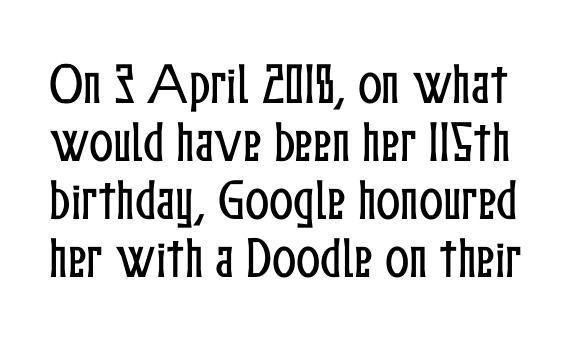
Q: Is the text italic (slanted)? A: No, it is upright.
Q: Is the text underlined? A: No.
Q: Is the spacing between letters normal or unusually wide? A: Normal.
Q: Is the spacing between lines tight, normal or loose? A: Normal.
Q: Width (condensed, normal, or wide)? A: Condensed.
Q: Stroke contrast? A: Low.
Q: x-height? A: Medium.
Q: Monospaced? A: No.
